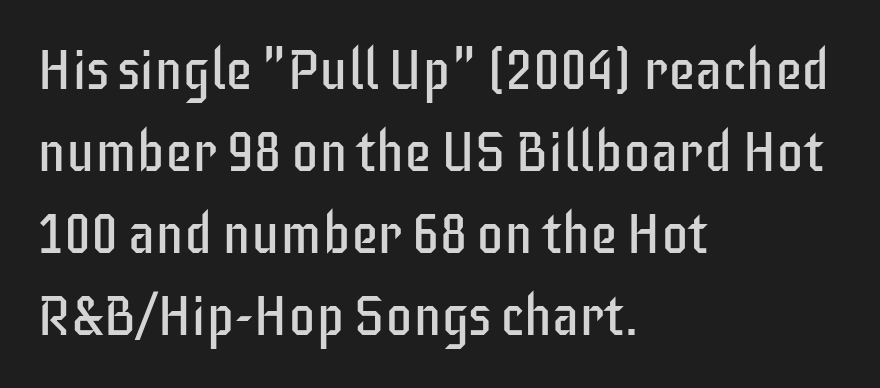
Spacing verdict: proportional, widths tailored to each character. Decoration check: the copy has no underline. Typeset ragged right — the left edge is the straight one. Tall strokes in this sample are plumb rather than angled. The rendering keeps characters at their native spacing.
